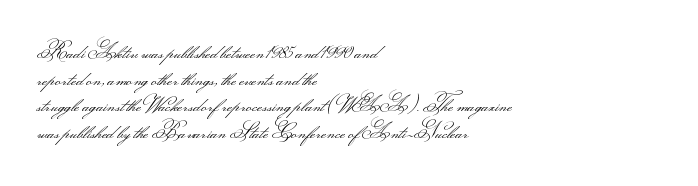
Does the copy run flush right? No — it runs flush left. The block of text has a typical density, with ordinary space between rows. This sample uses plain, unmodified letter spacing. The zone under the glyphs is completely vacant. Stem width sits at or under what a default text font uses.
